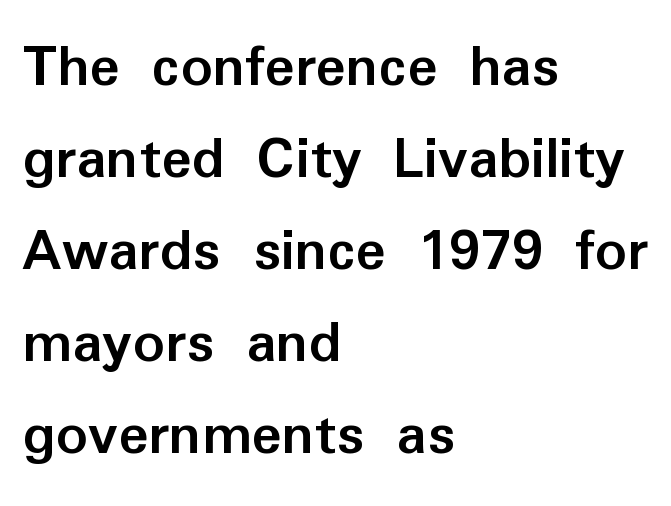
The image shows 63 px semibold sans-serif type, upright; set left-aligned, normal line spacing (1.46x), normal letter spacing, not underlined; low stroke contrast and a medium x-height.
